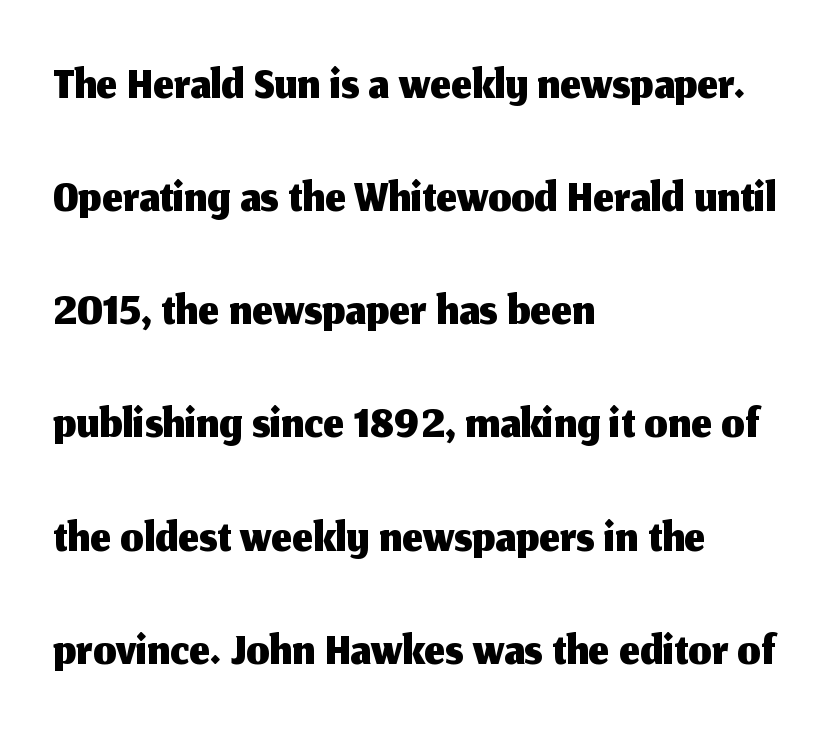
{"serif": "no", "italic": "no", "width": "normal", "stroke_contrast": "medium", "x_height": "medium", "monospaced": "no", "underline": "no", "align": "left", "line_spacing": "normal", "line_spacing_ratio": 1.55, "letter_spacing": "normal", "letter_spacing_em": 0.0, "glyph_px": 73}
